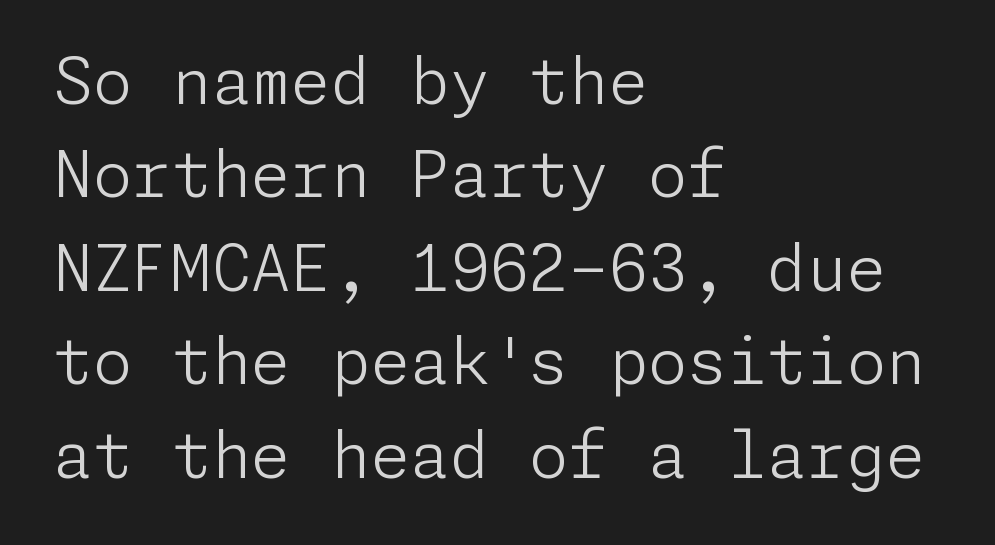
The image shows 64 px light sans-serif type, upright; set left-aligned, normal line spacing (1.46x), normal letter spacing, not underlined; low stroke contrast and a medium x-height.
